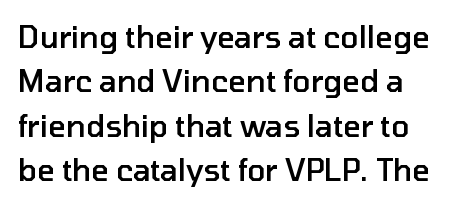
{"serif": "no", "italic": "no", "bold": "semi", "weight": "semibold", "width": "normal", "stroke_contrast": "low", "x_height": "medium", "monospaced": "no", "underline": "no", "line_spacing": "normal", "line_spacing_ratio": 1.48, "letter_spacing": "normal", "letter_spacing_em": 0.0, "glyph_px": 30}
